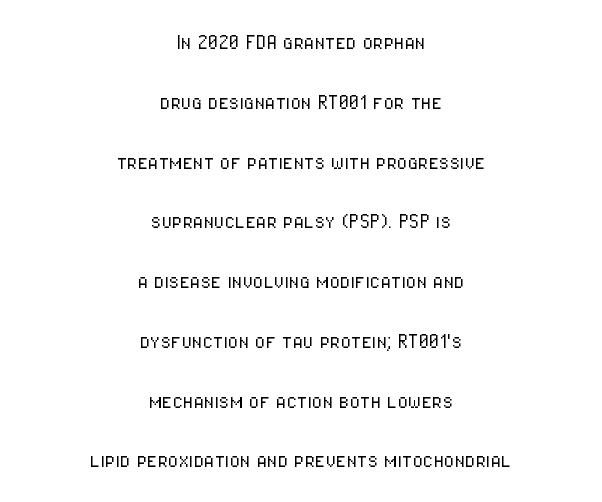
Q: Is the text bold? A: No.
Q: Is the text italic (slanted)? A: No, it is upright.
Q: Is the text underlined? A: No.
Q: How is the paragraph aligned? A: Centered.
Q: Is the spacing between letters normal or unusually wide? A: Normal.
Q: Is the spacing between lines tight, normal or loose? A: Loose.
